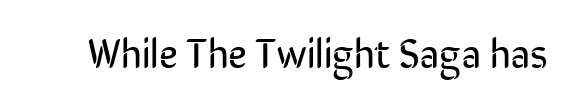
I'd call this a sans setting — the letters go barefoot. Counters stay open thanks to moderate or lighter strokes. Is this a fixed-width face? No — the glyphs have proportional, varying widths. Honestly, there is no underline to notice here at all.
